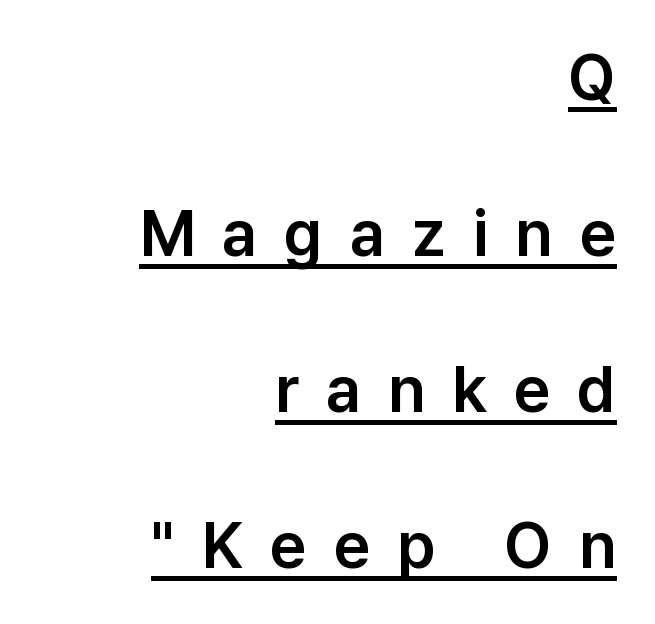
{"serif": "no", "italic": "no", "width": "normal", "stroke_contrast": "low", "x_height": "medium", "monospaced": "no", "underline": "yes", "align": "right", "line_spacing": "loose", "line_spacing_ratio": 2.44, "letter_spacing": "wide", "letter_spacing_em": 0.42, "glyph_px": 64}
